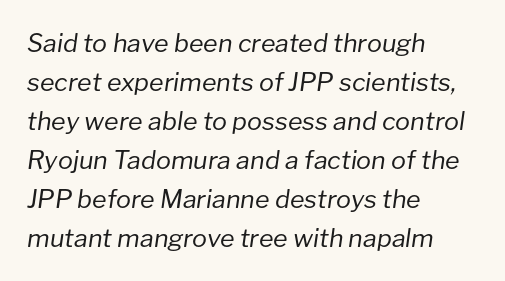
This sample is left-justified, so line endings fall wherever the words run out. Weight class: somewhere from thin through regular. The glyphs are unaccompanied by any horizontal stroke below them. In terms of letterspacing, this is plain default setting.
